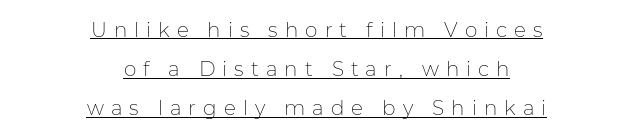
Q: Is the text bold? A: No.
Q: Is the text italic (slanted)? A: No, it is upright.
Q: Is the text underlined? A: Yes.
Q: How is the paragraph aligned? A: Centered.
Q: Is the spacing between letters normal or unusually wide? A: Unusually wide.
Q: Is the spacing between lines tight, normal or loose? A: Loose.
